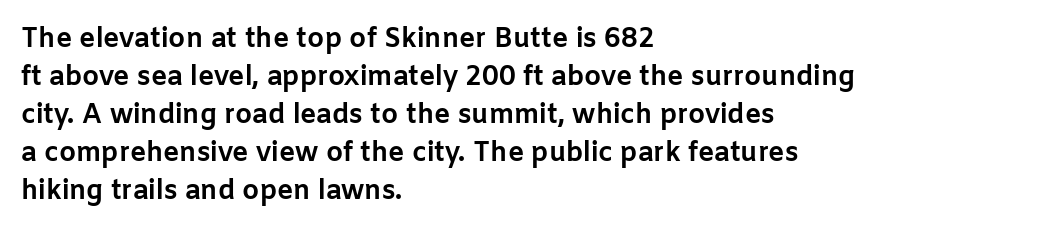
{"italic": "no", "bold": "yes", "underline": "no", "align": "left", "line_spacing": "normal", "line_spacing_ratio": 1.41, "letter_spacing": "normal", "letter_spacing_em": 0.0, "glyph_px": 27}
